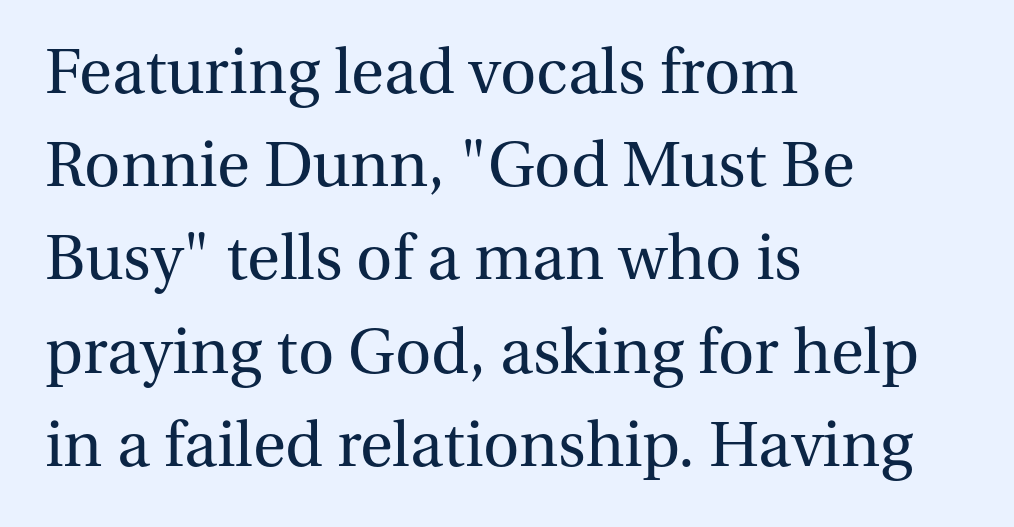
{"serif": "yes", "italic": "no", "bold": "no", "weight": "regular", "width": "normal", "stroke_contrast": "medium", "x_height": "medium", "monospaced": "no", "underline": "no", "align": "left", "line_spacing": "normal", "line_spacing_ratio": 1.48, "letter_spacing": "normal", "letter_spacing_em": 0.0, "glyph_px": 63}
